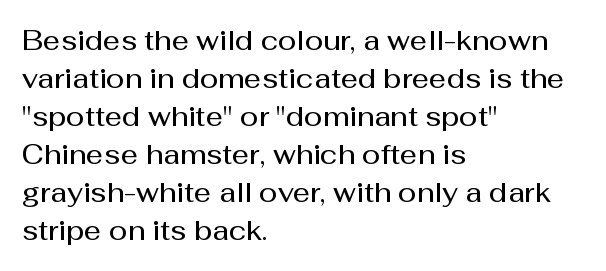
The image shows 27 px text type, upright; set left-aligned, normal line spacing (1.41x), normal letter spacing, not underlined.
